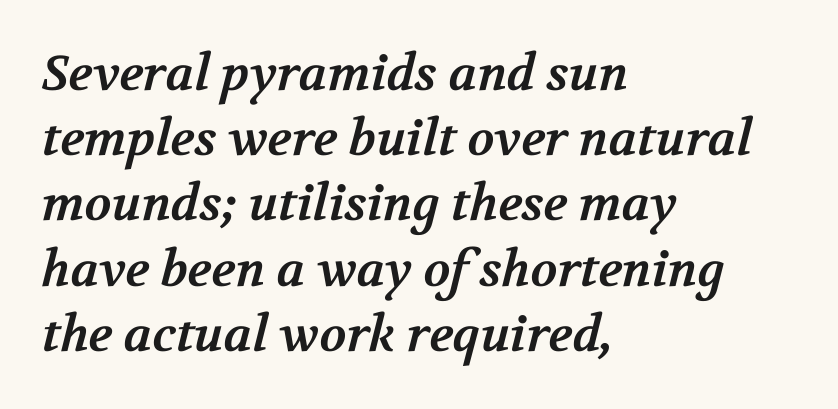
Q: Is the text bold? A: Yes.
Q: Is the typeface a serif or a sans-serif typeface? A: Serif.
Q: Is the text underlined? A: No.
Q: How is the paragraph aligned? A: Left-aligned.
Q: Is the spacing between letters normal or unusually wide? A: Normal.
Q: Is the spacing between lines tight, normal or loose? A: Normal.
Q: Width (condensed, normal, or wide)? A: Normal.
Q: Stroke contrast? A: Medium.
Q: x-height? A: Medium.
Q: Monospaced? A: No.
